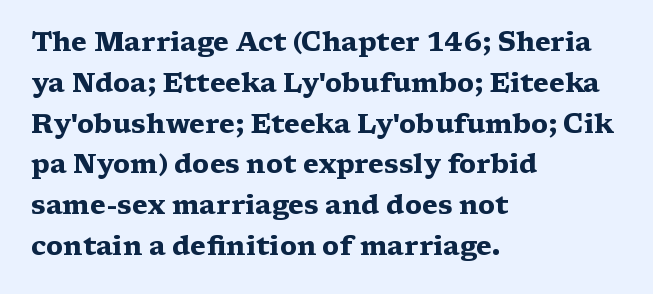
{"italic": "no", "bold": "yes", "underline": "no", "align": "left", "line_spacing": "normal", "line_spacing_ratio": 1.57, "letter_spacing": "normal", "letter_spacing_em": 0.0, "glyph_px": 26}
